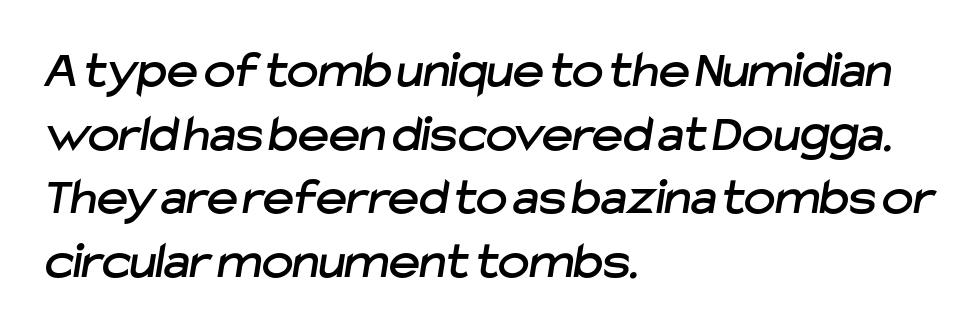
The image shows 53 px sans-serif type; set left-aligned, line spacing 1.2x, normal letter spacing, not underlined; low stroke contrast and a medium x-height.
